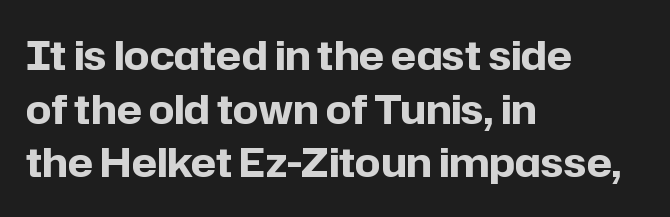
Q: Is the text bold? A: Yes.
Q: Is the text italic (slanted)? A: No, it is upright.
Q: Is the typeface a serif or a sans-serif typeface? A: Sans-serif.
Q: Is the text underlined? A: No.
Q: How is the paragraph aligned? A: Left-aligned.
Q: Is the spacing between letters normal or unusually wide? A: Normal.
Q: Is the spacing between lines tight, normal or loose? A: Normal.
Q: Width (condensed, normal, or wide)? A: Normal.
Q: Stroke contrast? A: Low.
Q: x-height? A: Medium.
Q: Monospaced? A: No.
